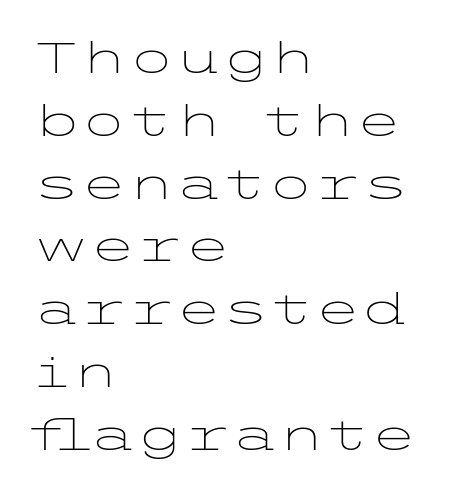
The image shows 43 px light, wide sans-serif type, upright; set left-aligned, normal line spacing (1.46x), normal letter spacing, not underlined; low stroke contrast and a medium x-height.
